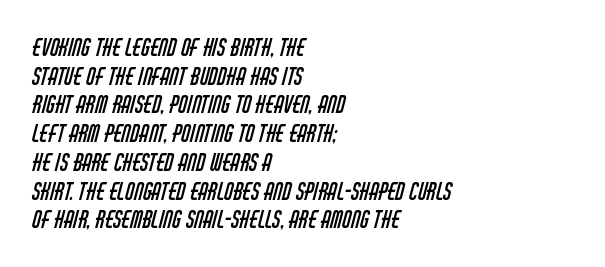
{"bold": "no", "underline": "no", "align": "left", "line_spacing": "normal", "line_spacing_ratio": 1.25, "letter_spacing": "normal", "letter_spacing_em": 0.0, "glyph_px": 23}
